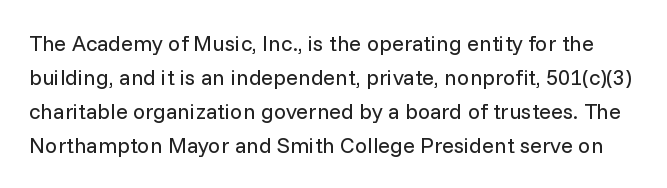
The image shows 22 px text type, upright; set normal line spacing (1.54x), normal letter spacing, not underlined.
